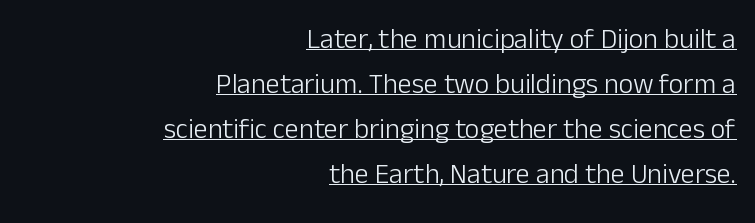
Q: Is the text bold? A: No.
Q: Is the text italic (slanted)? A: No, it is upright.
Q: Is the typeface a serif or a sans-serif typeface? A: Sans-serif.
Q: Is the text underlined? A: Yes.
Q: How is the paragraph aligned? A: Right-aligned.
Q: Is the spacing between letters normal or unusually wide? A: Normal.
Q: Is the spacing between lines tight, normal or loose? A: Normal.
Q: Width (condensed, normal, or wide)? A: Normal.
Q: Stroke contrast? A: Low.
Q: x-height? A: Medium.
Q: Monospaced? A: No.
